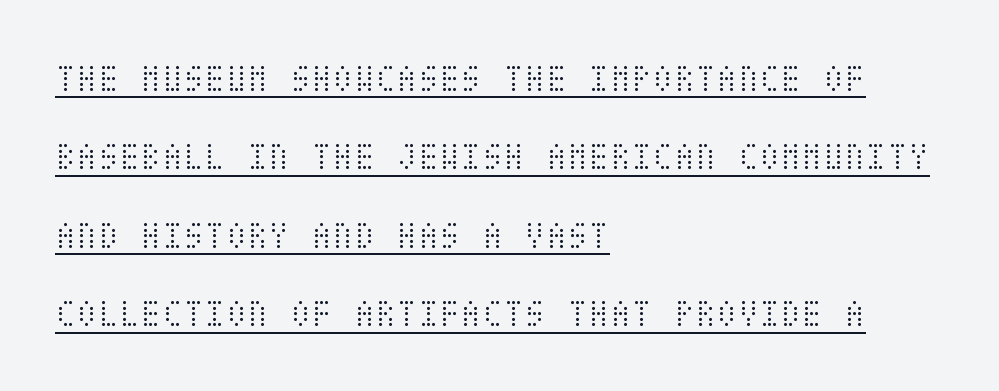
These lines stack with their left ends in a neat column. You can see a thin bar hugging the bottom of the glyphs. Quick note: interline space is abundant. The face looks like a standard text weight, possibly lighter. No extra tracking has been applied to these lines. The lettering stays uniformly vertical, giving the passage a roman look.
